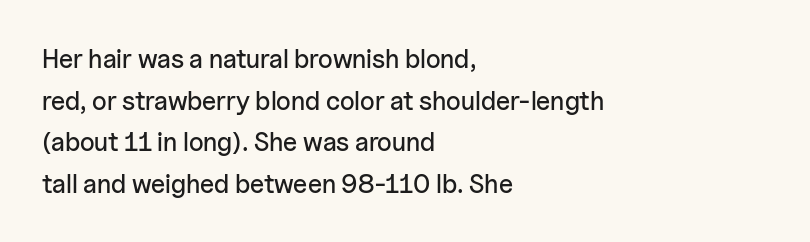
The glyphs are unaccompanied by any horizontal stroke below them. Nope, not italic — everything's standing straight. This sample keeps an unexceptional amount of space between lines. The lines are quadded left. Characters follow at the spacing the type designer built in.
